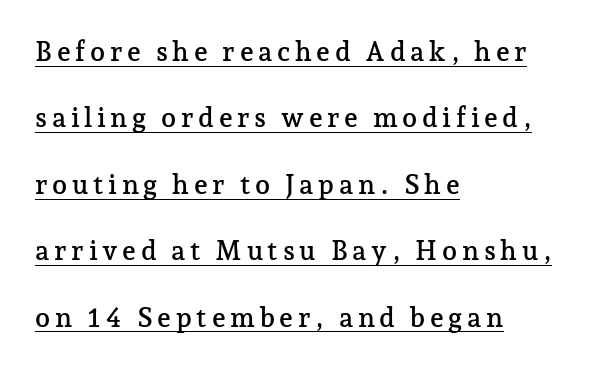
{"italic": "no", "underline": "yes", "align": "left", "line_spacing": "loose", "line_spacing_ratio": 2.46, "glyph_px": 27}
